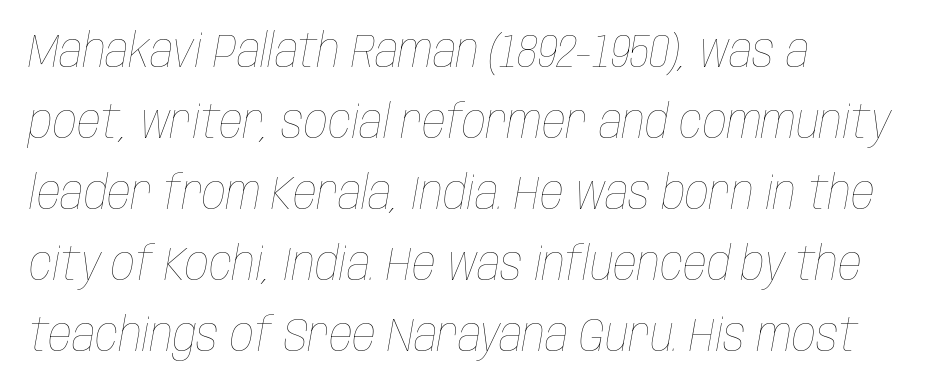
The typesetter chose a ragged-right arrangement here. The line-height multiplier appears to be the usual default. Quick note: underline off. Think standard paragraph weight, or any step lighter than that. This sample uses an oblique cut, with every glyph tilted off the vertical. A typesetter would call this proportional, since set widths differ per character.
